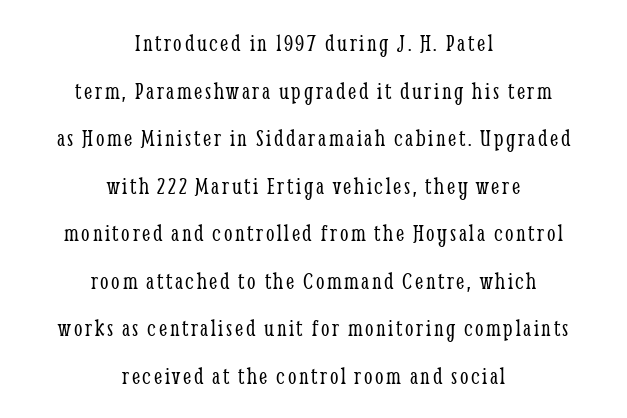
Q: Is the text bold? A: No.
Q: Is the text italic (slanted)? A: No, it is upright.
Q: Is the text underlined? A: No.
Q: How is the paragraph aligned? A: Centered.
Q: Is the spacing between lines tight, normal or loose? A: Loose.
